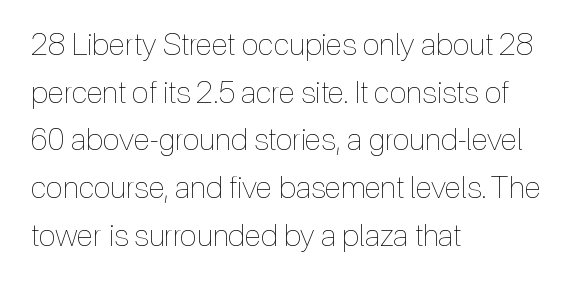
Check under the words: just untouched page. The compositor pushed each line to the left boundary. Looks like regular typesetting: each glyph gets only the width it needs. Compared with typical paragraphs, the rows here are spaced about the same. Default kerning and tracking; the words read as compact shapes. Summary of weight: not heavy and not bold.
